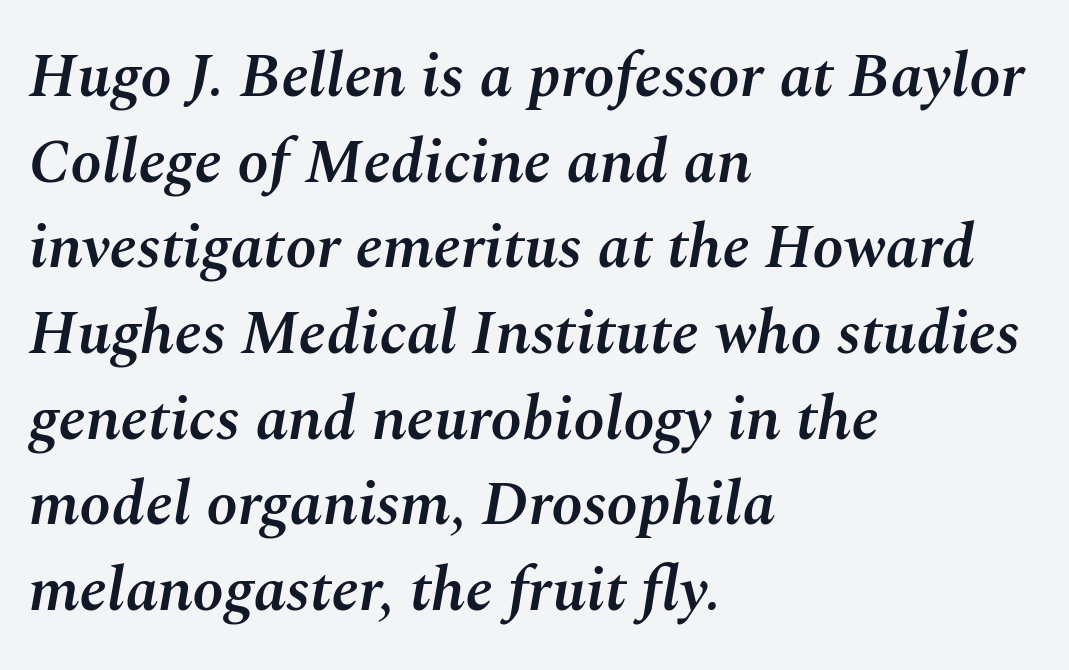
The rows are spaced the way most documents space them. If you drew a line through each stem, it would be angled. The letterforms sit shoulder to shoulder at normal distance. The passage shown is semibold, sitting just below true bold. Left-aligned paragraph, ragged on the right.
